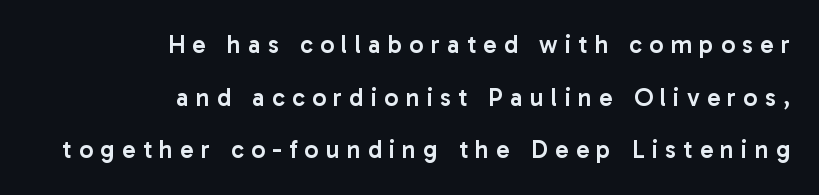
Q: Is the text bold? A: Semi-bold.
Q: Is the text italic (slanted)? A: No, it is upright.
Q: Is the text underlined? A: No.
Q: How is the paragraph aligned? A: Right-aligned.
Q: Is the spacing between letters normal or unusually wide? A: Unusually wide.
Q: Is the spacing between lines tight, normal or loose? A: Loose.
